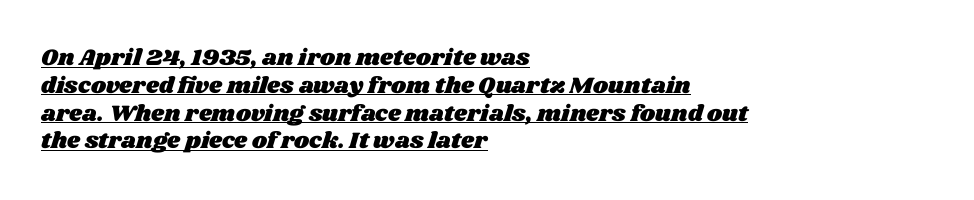
Q: Is the text underlined? A: Yes.
Q: How is the paragraph aligned? A: Left-aligned.
Q: Is the spacing between letters normal or unusually wide? A: Normal.
